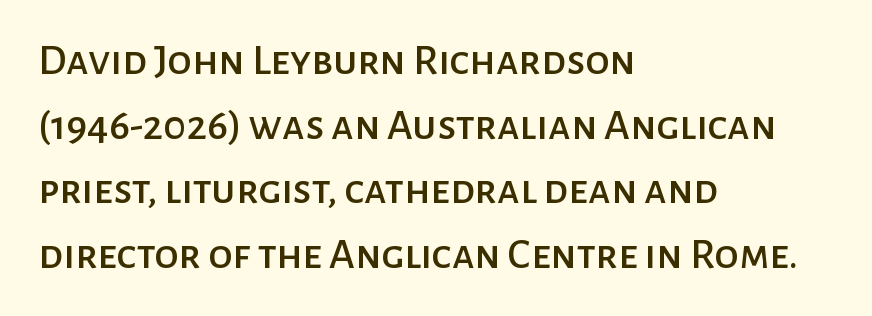
{"serif": "no", "italic": "no", "width": "normal", "stroke_contrast": "low", "x_height": "medium", "monospaced": "no", "underline": "no", "align": "left", "line_spacing": "normal", "line_spacing_ratio": 1.47, "letter_spacing": "normal", "letter_spacing_em": 0.0, "glyph_px": 44}
